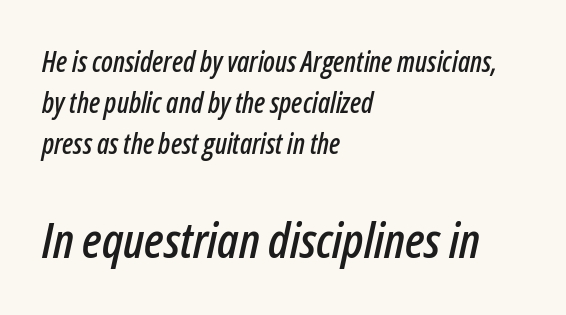
Q: Is the text italic (slanted)? A: Yes, it leans right by about 12 degrees.
Q: Is the text underlined? A: No.
Q: How is the paragraph aligned? A: Left-aligned.
Q: Is the spacing between letters normal or unusually wide? A: Normal.
Q: Is the spacing between lines tight, normal or loose? A: Normal.
Q: Which block of text is set in a larger size, the first (top) or the second (bottom)? A: The second (bottom) one.
Q: Width (condensed, normal, or wide)? A: Condensed.
Q: Stroke contrast? A: Low.
Q: x-height? A: Medium.
Q: Monospaced? A: No.
